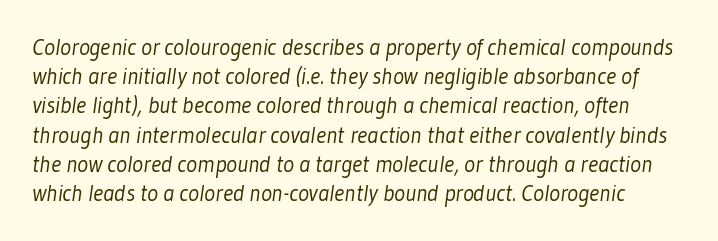
Q: Is the text bold? A: No.
Q: Is the text underlined? A: No.
Q: Is the spacing between letters normal or unusually wide? A: Normal.
Q: Is the spacing between lines tight, normal or loose? A: Normal.
